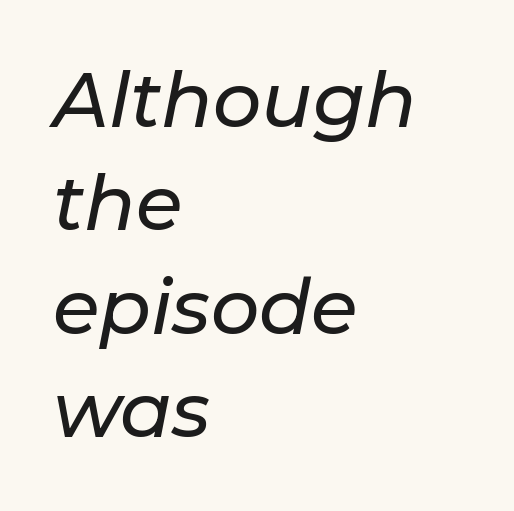
Q: Is the text italic (slanted)? A: Yes, it leans right by about 11 degrees.
Q: Is the text underlined? A: No.
Q: How is the paragraph aligned? A: Left-aligned.
Q: Is the spacing between letters normal or unusually wide? A: Normal.
Q: Is the spacing between lines tight, normal or loose? A: Normal.
Q: Width (condensed, normal, or wide)? A: Normal.
Q: Stroke contrast? A: Low.
Q: x-height? A: Medium.
Q: Monospaced? A: No.
